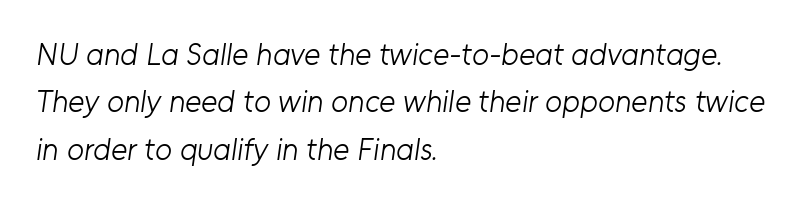
{"serif": "no", "bold": "no", "weight": "light", "width": "normal", "stroke_contrast": "low", "x_height": "medium", "monospaced": "no", "underline": "no", "align": "left", "line_spacing": "normal", "line_spacing_ratio": 1.53, "letter_spacing": "normal", "letter_spacing_em": 0.0, "glyph_px": 31}
